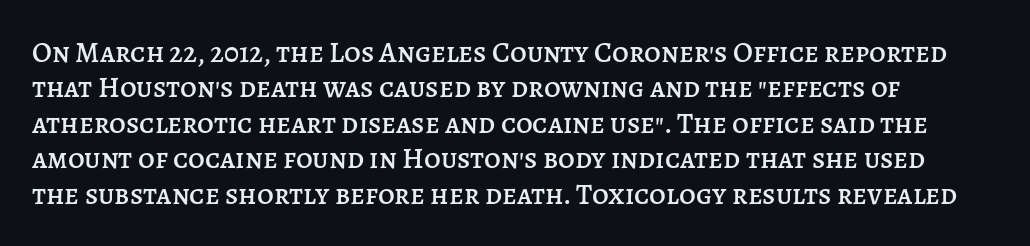
The passage shown is typed in a proportional face where columns would drift. The words here are not underlined. The compositor pushed each line to the left boundary. Observe the ordinary spacing: letters are neighbours, not strangers.
